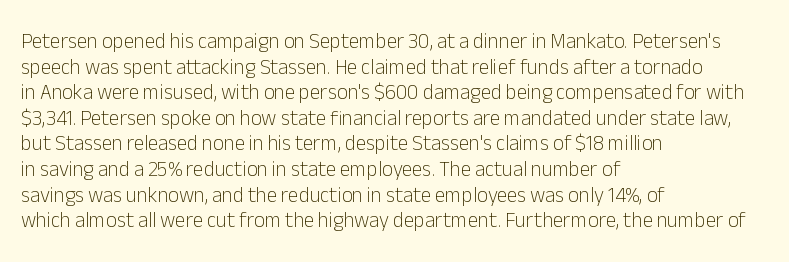
Q: Is the text bold? A: No.
Q: Is the text italic (slanted)? A: No, it is upright.
Q: Is the text underlined? A: No.
Q: How is the paragraph aligned? A: Left-aligned.
Q: Is the spacing between letters normal or unusually wide? A: Normal.
